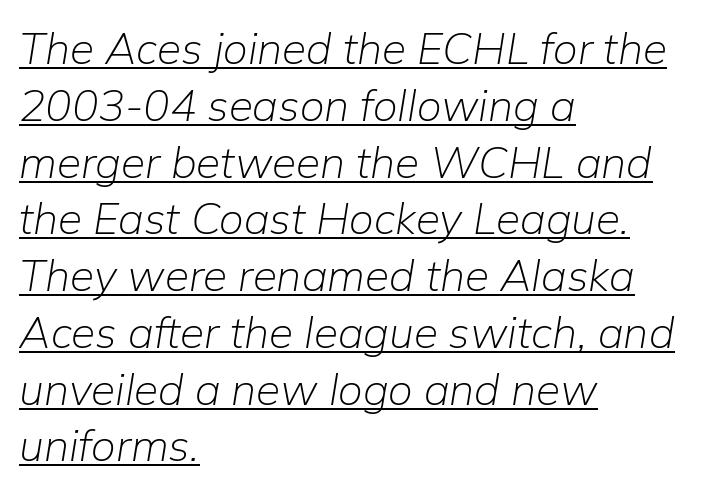
The image shows 44 px light type, italic (leaning right); set left-aligned, normal line spacing (1.29x), normal letter spacing, underlined; low stroke contrast and a medium x-height.
